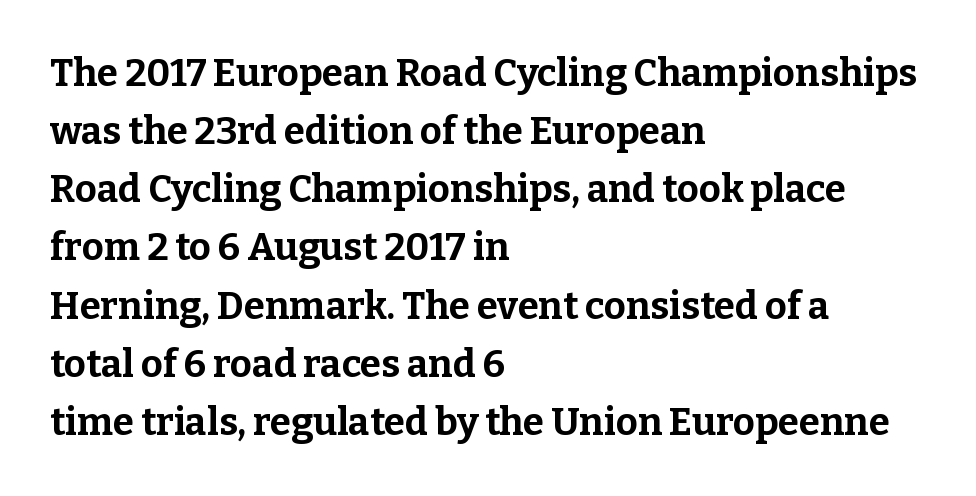
The passage shown is typed in a proportional face where columns would drift. Notice how the stems are strictly vertical — no italics here. One glance says typical: line gaps are just what's usual. Only glyphs here, with clear space below each row. A full-strength bold gives these letters their thick strokes.
